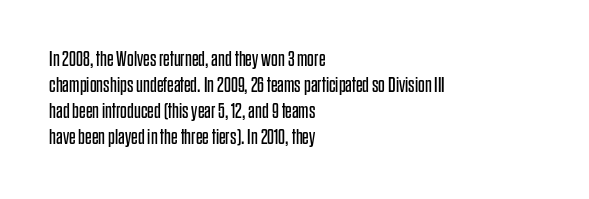
{"italic": "no", "bold": "no", "underline": "no", "align": "left", "line_spacing_ratio": 1.24, "letter_spacing": "normal", "letter_spacing_em": 0.0, "glyph_px": 21}
